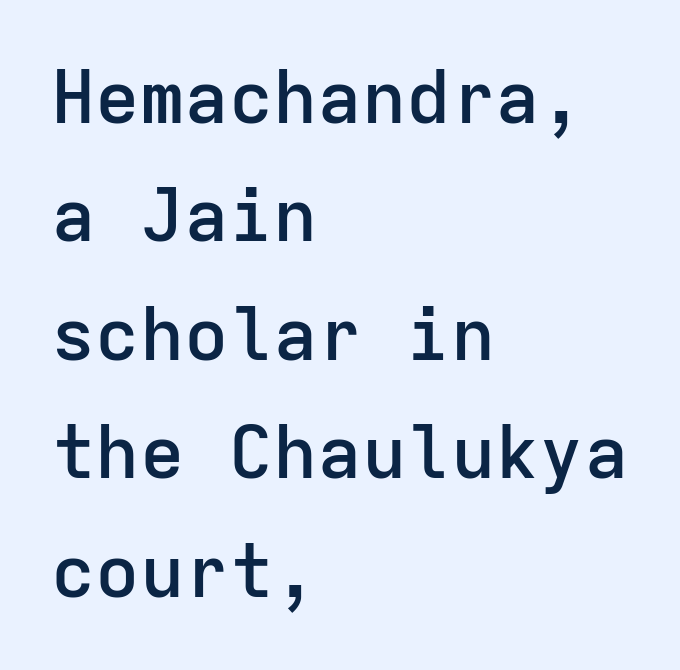
The image shows 74 px semibold sans-serif type, upright, monospaced; set left-aligned, normal line spacing (1.6x), normal letter spacing, not underlined; low stroke contrast and a medium x-height.
